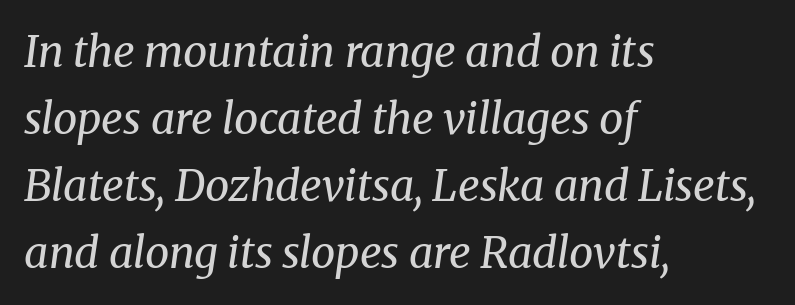
The image shows 43 px regular-weight serif type, italic (leaning right); set left-aligned, normal line spacing (1.56x), normal letter spacing, not underlined; medium stroke contrast and a medium x-height.
